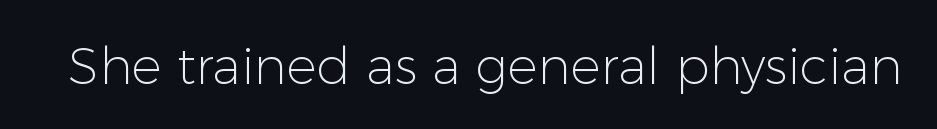
{"serif": "no", "italic": "no", "bold": "no", "weight": "light", "width": "normal", "stroke_contrast": "low", "x_height": "medium", "monospaced": "no", "underline": "no", "letter_spacing": "normal", "letter_spacing_em": 0.0, "glyph_px": 51}
